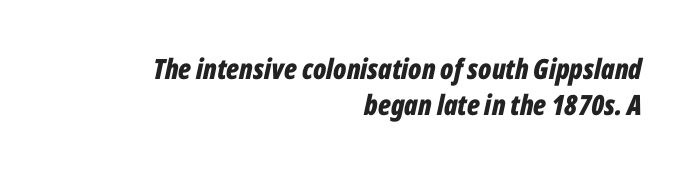
The paragraph has a hard right edge and a soft left edge. The gaps between neighbouring characters are ordinary and unremarkable. Heavy, bold letterforms. You could not count columns in this text — the font is proportionally spaced.
